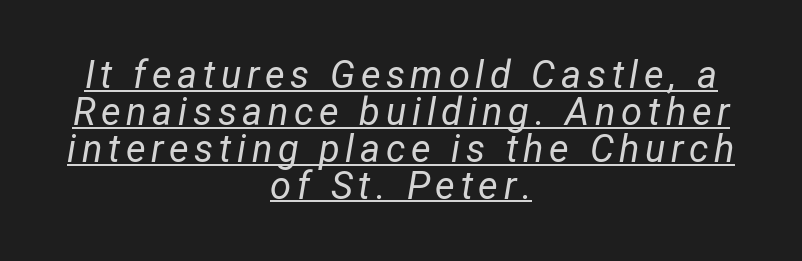
Q: Is the text bold? A: No.
Q: Is the text italic (slanted)? A: Yes, it leans right by about 12 degrees.
Q: Is the text underlined? A: Yes.
Q: How is the paragraph aligned? A: Centered.
Q: Is the spacing between lines tight, normal or loose? A: Tight.
Q: Width (condensed, normal, or wide)? A: Condensed.
Q: Stroke contrast? A: Low.
Q: x-height? A: Medium.
Q: Monospaced? A: No.
